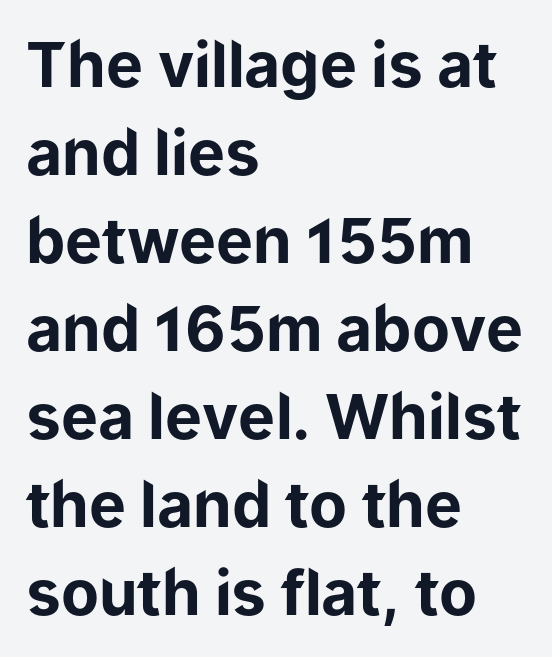
The image shows 62 px bold sans-serif type, upright; set left-aligned, normal line spacing (1.42x), normal letter spacing, not underlined; low stroke contrast and a medium x-height.
